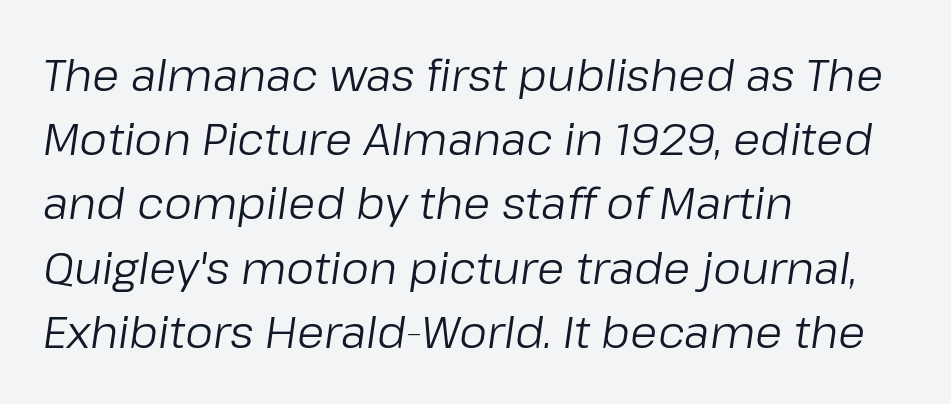
Stem width sits at or under what a default text font uses. The lines in this sample share a left origin and differ only in where they stop. Words appear dense and cohesive because spacing is normal. Italic: yes, the glyphs are oblique. The rendering uses natural spacing where letterforms have individual widths. Rule under the text: the space is simply empty.
